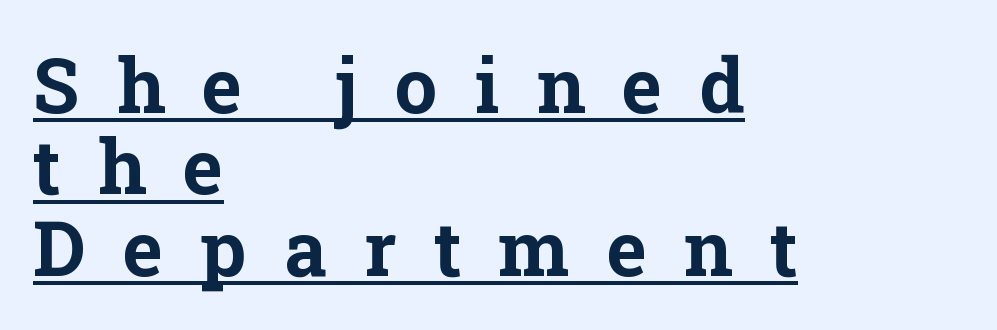
Heavy-handed strokes throughout: this text is bold. The lines are quadded left. Characters remain perfectly vertical along every line. The typesetter has applied underlining to the passage shown. Old-style or modern, the face here clearly has serifs. What stands out about the letter spacing? Its width — letters are far apart.
